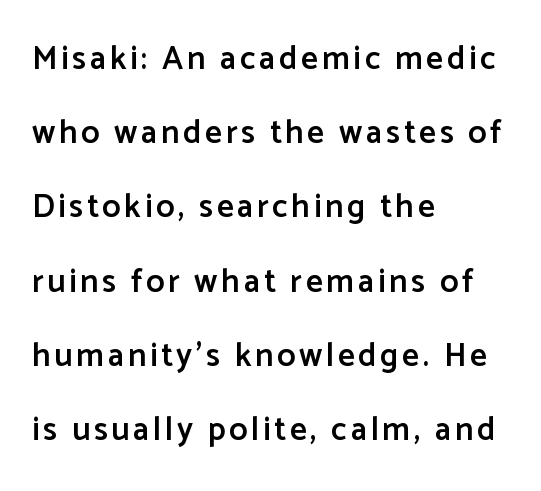
Q: Is the text bold? A: Semi-bold.
Q: Is the text italic (slanted)? A: No, it is upright.
Q: Is the typeface a serif or a sans-serif typeface? A: Sans-serif.
Q: Is the text underlined? A: No.
Q: How is the paragraph aligned? A: Left-aligned.
Q: Is the spacing between lines tight, normal or loose? A: Loose.
Q: Width (condensed, normal, or wide)? A: Normal.
Q: Stroke contrast? A: Low.
Q: x-height? A: Medium.
Q: Monospaced? A: No.
